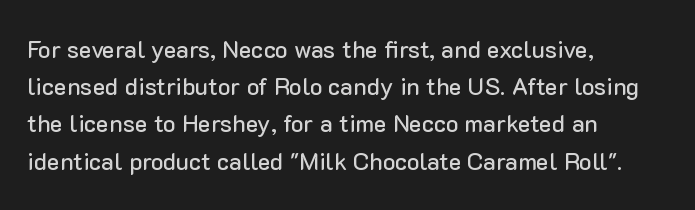
Q: Is the text italic (slanted)? A: No, it is upright.
Q: Is the text underlined? A: No.
Q: How is the paragraph aligned? A: Left-aligned.
Q: Is the spacing between letters normal or unusually wide? A: Normal.
Q: Is the spacing between lines tight, normal or loose? A: Normal.
